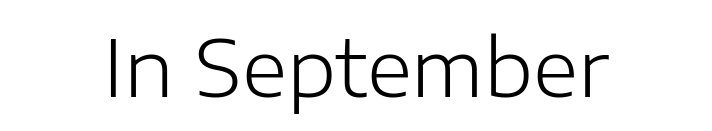
The rendering shows plain stroke endings on the letterforms — a sans-serif design. Bare-footed words on every line. Students, note that the glyphs here touch the page at normal intervals. This sample has the flowing, uneven cadence of proportional lettering.
